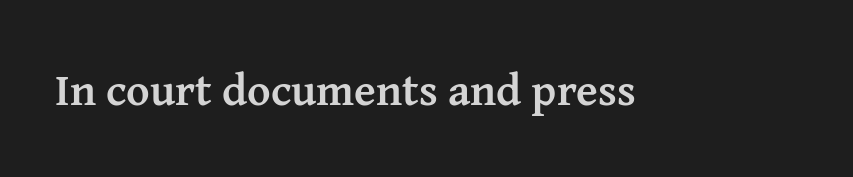
The image shows 45 px semibold serif type, upright; set normal letter spacing, not underlined; medium stroke contrast and a medium x-height.
